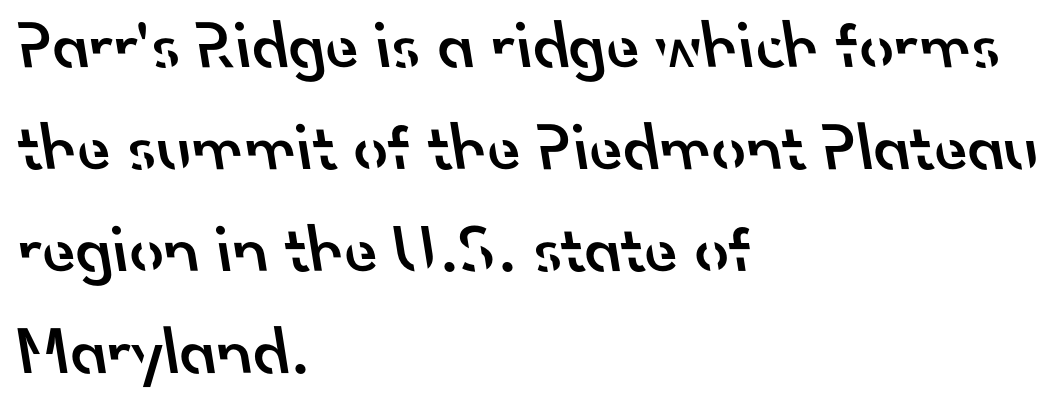
{"serif": "no", "bold": "semi", "weight": "semibold", "width": "normal", "stroke_contrast": "low", "x_height": "small", "monospaced": "no", "underline": "no", "align": "left", "line_spacing": "normal", "line_spacing_ratio": 1.5, "letter_spacing": "normal", "letter_spacing_em": 0.0, "glyph_px": 68}
